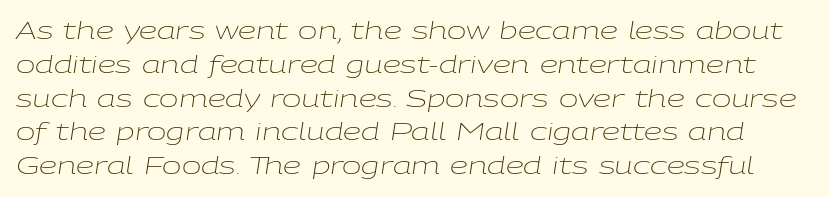
{"italic": "yes", "lean": "right", "slant_degrees": 9, "bold": "no", "underline": "no", "line_spacing": "normal", "line_spacing_ratio": 1.47, "letter_spacing": "normal", "letter_spacing_em": 0.0, "glyph_px": 23}
